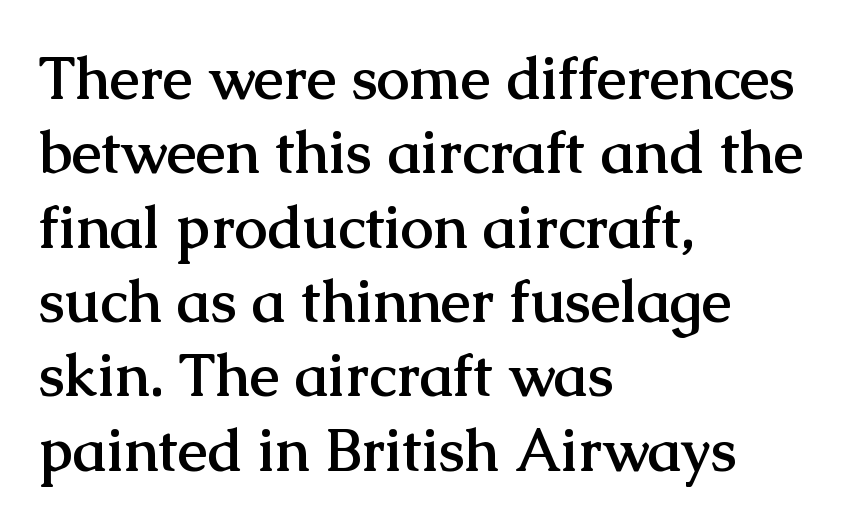
Q: Is the text bold? A: Yes.
Q: Is the text italic (slanted)? A: No, it is upright.
Q: Is the typeface a serif or a sans-serif typeface? A: Serif.
Q: Is the text underlined? A: No.
Q: How is the paragraph aligned? A: Left-aligned.
Q: Is the spacing between letters normal or unusually wide? A: Normal.
Q: Is the spacing between lines tight, normal or loose? A: Normal.
Q: Width (condensed, normal, or wide)? A: Normal.
Q: Stroke contrast? A: Medium.
Q: x-height? A: Medium.
Q: Monospaced? A: No.
